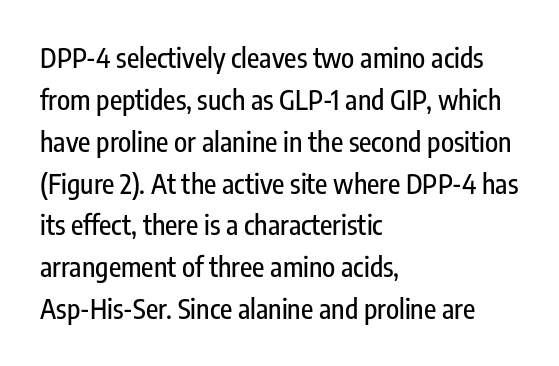
{"italic": "no", "underline": "no", "align": "left", "line_spacing": "normal", "line_spacing_ratio": 1.55, "letter_spacing": "normal", "letter_spacing_em": 0.0, "glyph_px": 27}
